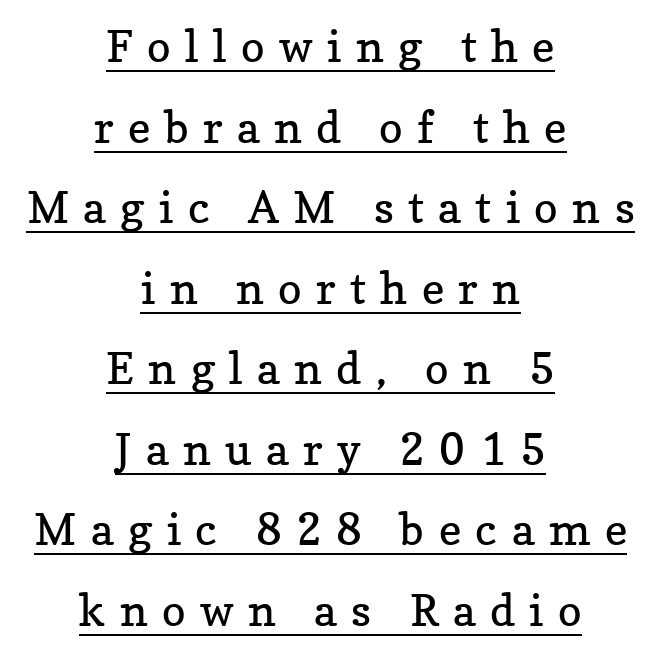
{"serif": "yes", "italic": "no", "bold": "no", "weight": "regular", "width": "normal", "stroke_contrast": "low", "x_height": "medium", "monospaced": "no", "underline": "yes", "align": "center", "line_spacing_ratio": 1.83, "letter_spacing": "wide", "letter_spacing_em": 0.33, "glyph_px": 44}
